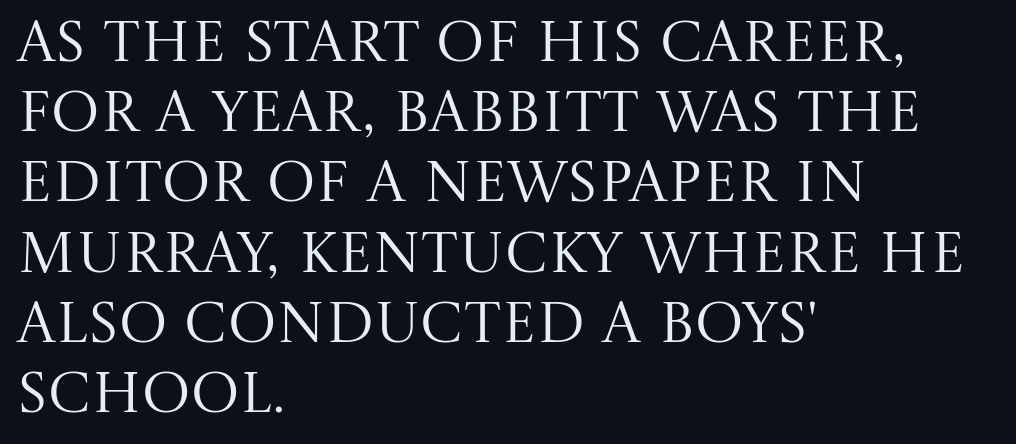
Q: Is the text bold? A: No.
Q: Is the text italic (slanted)? A: No, it is upright.
Q: Is the typeface a serif or a sans-serif typeface? A: Serif.
Q: Is the text underlined? A: No.
Q: How is the paragraph aligned? A: Left-aligned.
Q: Is the spacing between letters normal or unusually wide? A: Normal.
Q: Width (condensed, normal, or wide)? A: Normal.
Q: Stroke contrast? A: Medium.
Q: x-height? A: Large.
Q: Monospaced? A: No.
